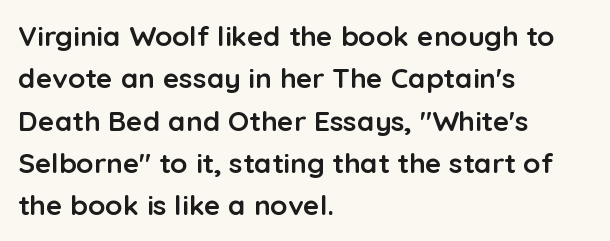
The passage shown is typed in a proportional face where columns would drift. Does the lettering tilt? It doesn't — this is upright. This is heavy type, rendered in bold. Font category for this specimen: sans-serif. Beneath every word, the page is bare.
